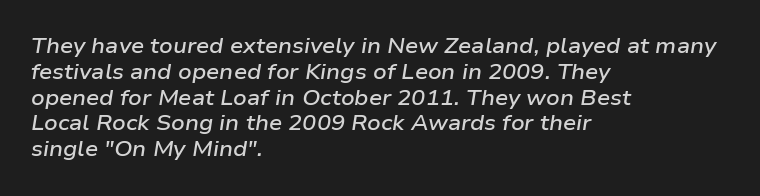
{"italic": "yes", "lean": "right", "slant_degrees": 9, "bold": "semi", "underline": "no", "align": "left", "line_spacing_ratio": 1.23, "letter_spacing": "normal", "letter_spacing_em": 0.0, "glyph_px": 21}
